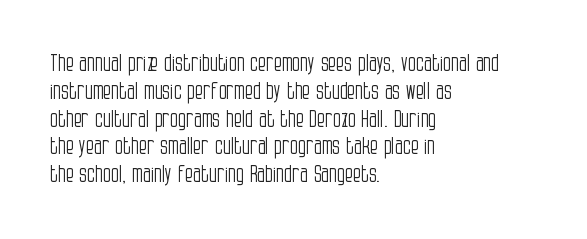
Italic: no, the glyphs are upright roman. Typeset ragged right — the left edge is the straight one. The gaps between neighbouring characters are ordinary and unremarkable. No letter is thick-stroked: the sample isn't bold. Lines of text with bare space underneath.
